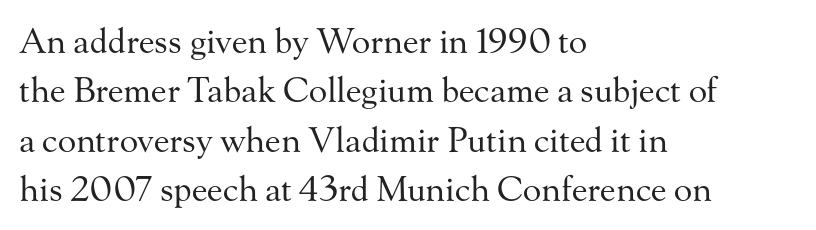
{"serif": "yes", "italic": "no", "bold": "no", "weight": "regular", "width": "normal", "stroke_contrast": "medium", "x_height": "small", "monospaced": "no", "underline": "no", "align": "left", "line_spacing": "normal", "line_spacing_ratio": 1.45, "letter_spacing": "normal", "letter_spacing_em": 0.0, "glyph_px": 34}
